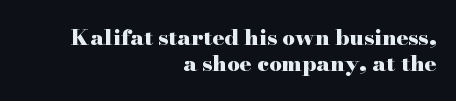
The image shows 22 px bold type, upright; set right-aligned, line spacing 1.2x, normal letter spacing, not underlined.
